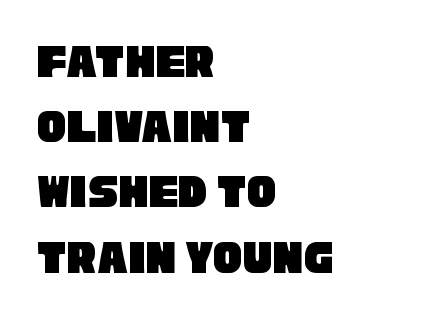
Q: Is the typeface a serif or a sans-serif typeface? A: Sans-serif.
Q: Is the text underlined? A: No.
Q: How is the paragraph aligned? A: Left-aligned.
Q: Is the spacing between letters normal or unusually wide? A: Normal.
Q: Is the spacing between lines tight, normal or loose? A: Normal.
Q: Width (condensed, normal, or wide)? A: Condensed.
Q: Stroke contrast? A: Low.
Q: x-height? A: Large.
Q: Monospaced? A: No.
